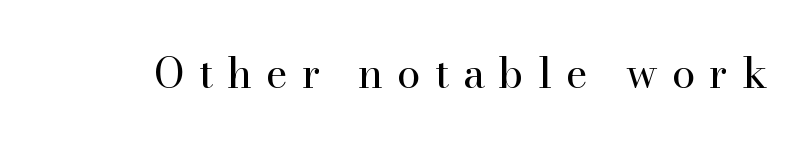
{"serif": "yes", "italic": "no", "bold": "no", "weight": "regular", "width": "normal", "stroke_contrast": "high", "x_height": "small", "monospaced": "no", "underline": "no", "letter_spacing": "wide", "letter_spacing_em": 0.33, "glyph_px": 42}
